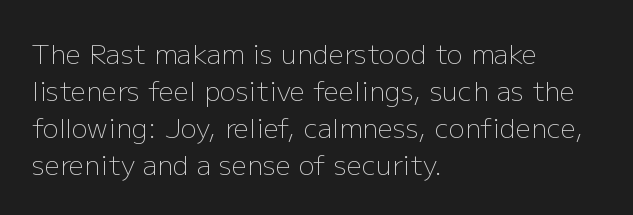
The image shows 27 px text type, upright; set left-aligned, normal line spacing (1.37x), normal letter spacing, not underlined.
